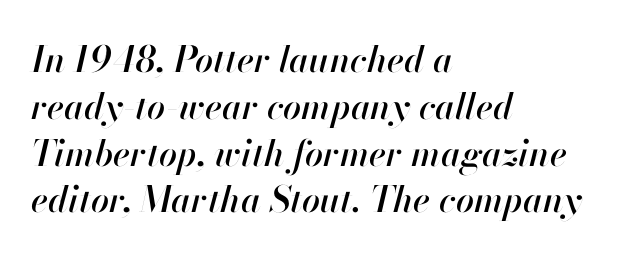
Q: Is the text italic (slanted)? A: Yes, it leans right by about 13 degrees.
Q: Is the text underlined? A: No.
Q: How is the paragraph aligned? A: Left-aligned.
Q: Is the spacing between letters normal or unusually wide? A: Normal.
Q: Is the spacing between lines tight, normal or loose? A: Normal.
Q: Width (condensed, normal, or wide)? A: Normal.
Q: Stroke contrast? A: High.
Q: x-height? A: Small.
Q: Monospaced? A: No.
